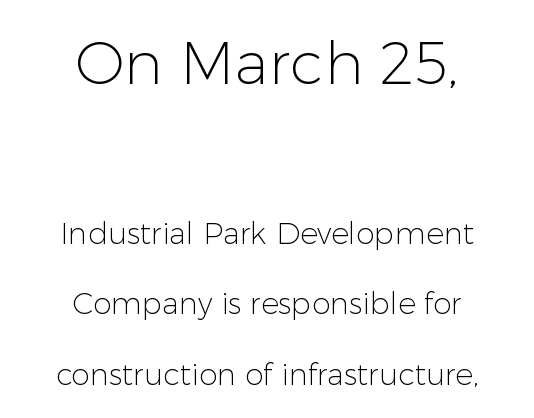
Airy leading. The typography opts for an upright posture over an oblique one. Visually the block forms a symmetrical silhouette, jagged on both flanks. A typesetter would label this face a sans. Two sizes are in play, and the larger belongs to the first block. Is the stroke heavy? The answer is a plain regular-or-lighter.
